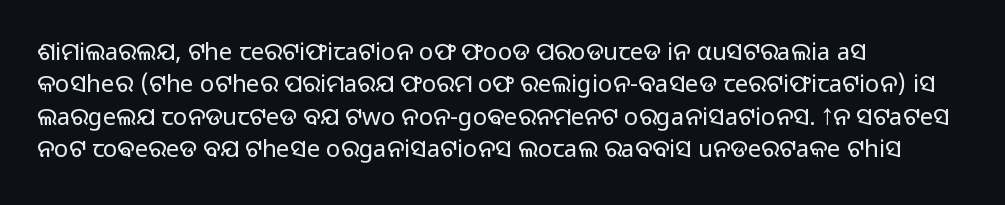
Q: Is the text bold? A: No.
Q: Is the text italic (slanted)? A: No, it is upright.
Q: Is the text underlined? A: No.
Q: How is the paragraph aligned? A: Left-aligned.
Q: Is the spacing between letters normal or unusually wide? A: Normal.
Q: Is the spacing between lines tight, normal or loose? A: Normal.
